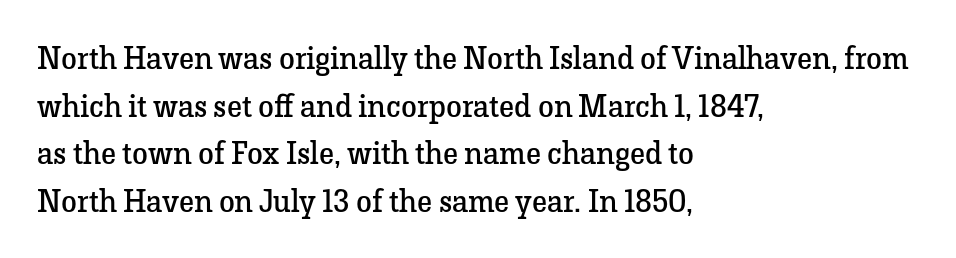
Examine the stroke ends and you'll spot serifs. Ordinary non-slanted type is in use. A quiet, ordinary-to-light weight characterises the typeface. Leading: standard. This rendering uses left alignment, leaving the right contour irregular.
